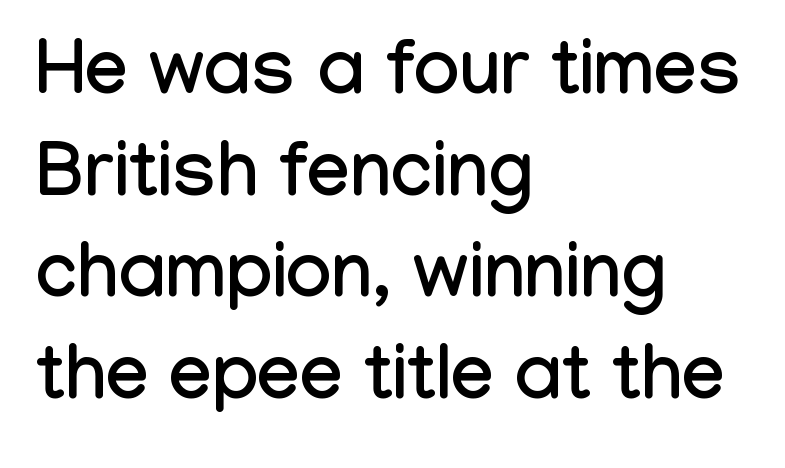
{"serif": "no", "italic": "no", "width": "condensed", "stroke_contrast": "low", "x_height": "medium", "monospaced": "no", "underline": "no", "align": "left", "line_spacing": "normal", "line_spacing_ratio": 1.32, "letter_spacing": "normal", "letter_spacing_em": 0.0, "glyph_px": 77}
